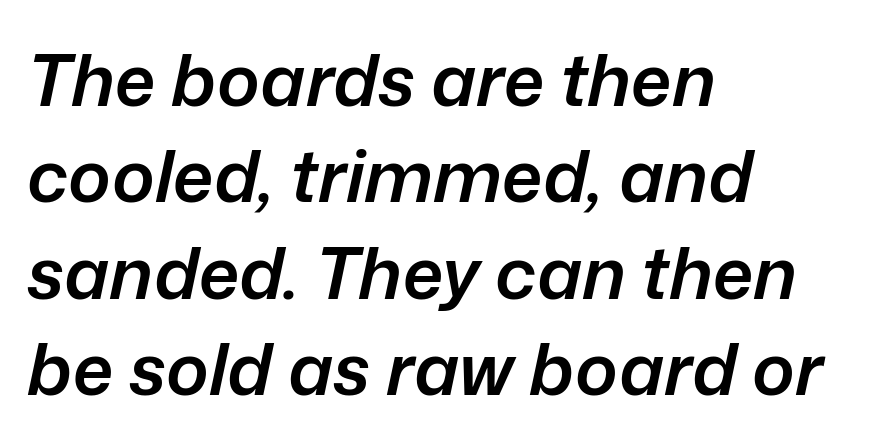
Q: Is the text bold? A: Semi-bold.
Q: Is the text italic (slanted)? A: Yes, it leans right by about 12 degrees.
Q: Is the text underlined? A: No.
Q: How is the paragraph aligned? A: Left-aligned.
Q: Is the spacing between letters normal or unusually wide? A: Normal.
Q: Is the spacing between lines tight, normal or loose? A: Normal.
Q: Width (condensed, normal, or wide)? A: Normal.
Q: Stroke contrast? A: Low.
Q: x-height? A: Medium.
Q: Monospaced? A: No.
